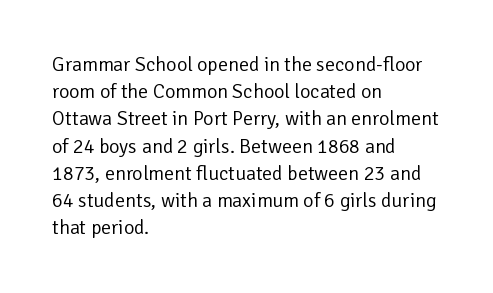
Q: Is the text bold? A: No.
Q: Is the text italic (slanted)? A: No, it is upright.
Q: Is the text underlined? A: No.
Q: How is the paragraph aligned? A: Left-aligned.
Q: Is the spacing between letters normal or unusually wide? A: Normal.
Q: Is the spacing between lines tight, normal or loose? A: Normal.
